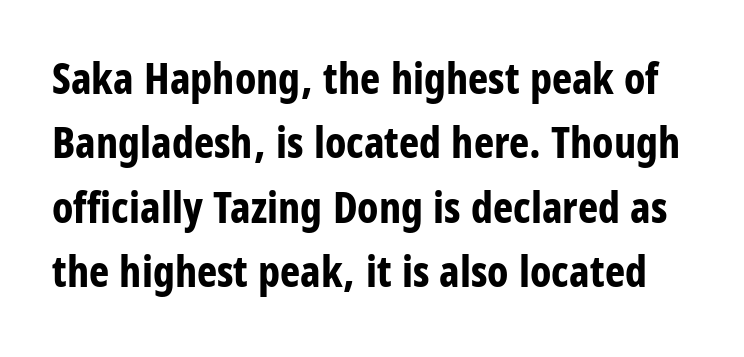
{"serif": "no", "italic": "no", "bold": "yes", "weight": "bold", "width": "condensed", "stroke_contrast": "low", "x_height": "large", "monospaced": "no", "underline": "no", "line_spacing": "normal", "line_spacing_ratio": 1.5, "letter_spacing": "normal", "letter_spacing_em": 0.0, "glyph_px": 43}
